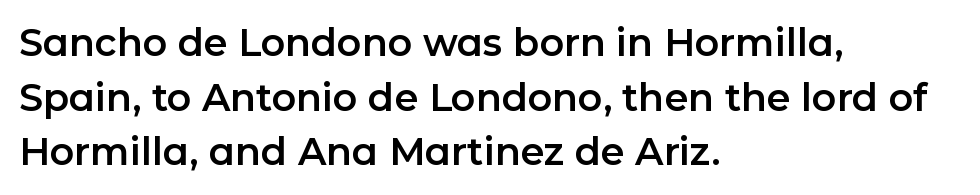
Tracking value appears to be zero — textbook default spacing. Think of a printed novel: that variable character pitch is what you see here. Descenders hang freely into open space. Upright lettering throughout. What's the leading like? Ordinary, nothing unusual. The paragraph shown leans on its left margin.
